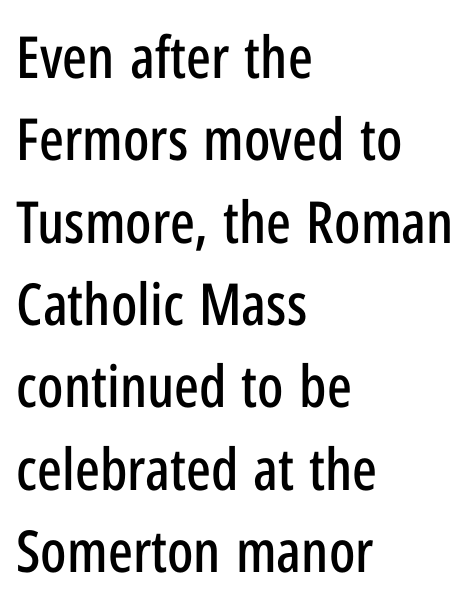
Q: Is the text italic (slanted)? A: No, it is upright.
Q: Is the typeface a serif or a sans-serif typeface? A: Sans-serif.
Q: Is the text underlined? A: No.
Q: How is the paragraph aligned? A: Left-aligned.
Q: Is the spacing between letters normal or unusually wide? A: Normal.
Q: Is the spacing between lines tight, normal or loose? A: Normal.
Q: Width (condensed, normal, or wide)? A: Condensed.
Q: Stroke contrast? A: Low.
Q: x-height? A: Medium.
Q: Monospaced? A: No.
